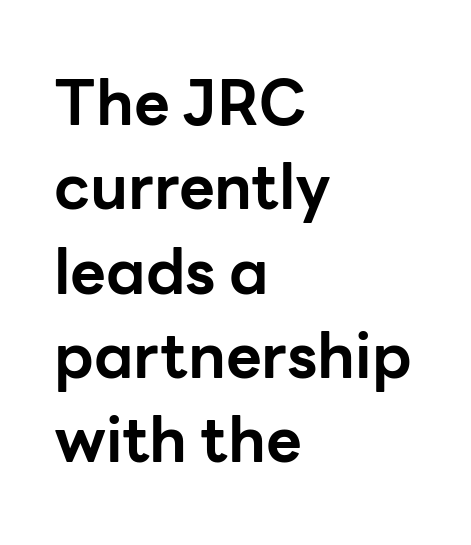
{"serif": "no", "italic": "no", "bold": "yes", "weight": "bold", "width": "normal", "stroke_contrast": "low", "x_height": "medium", "monospaced": "no", "underline": "no", "align": "left", "line_spacing": "normal", "line_spacing_ratio": 1.36, "letter_spacing": "normal", "letter_spacing_em": 0.0, "glyph_px": 62}
